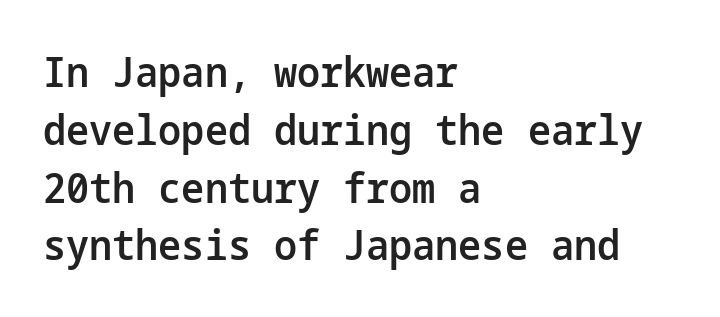
Unmarked baselines from the first word to the last. When letters stand straight like this, we call the style roman or upright. Every row of glyphs begins at an identical x-position on the left. This is the in-between weight designers call semibold or demi. Successive baselines arrive at the customary interval. This rendering leaves character spacing at its baseline value.
